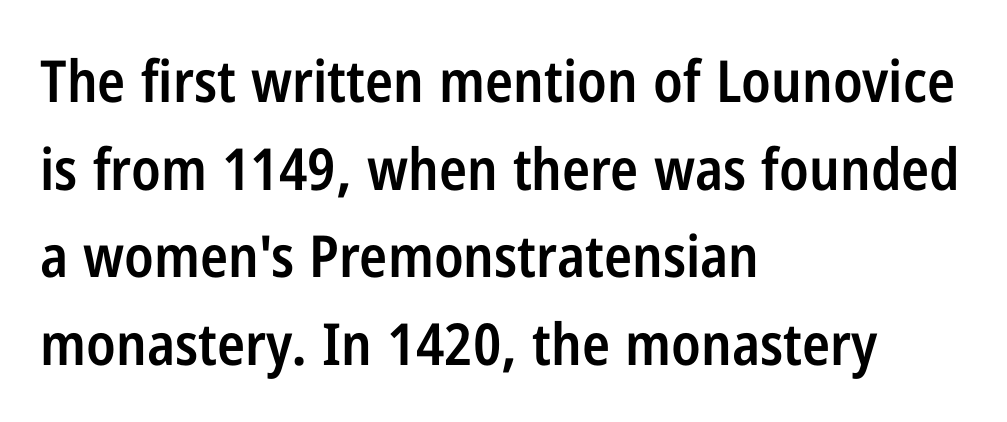
The image shows 58 px semibold, condensed sans-serif type, upright; set left-aligned, normal line spacing (1.51x), normal letter spacing, not underlined; low stroke contrast and a medium x-height.
